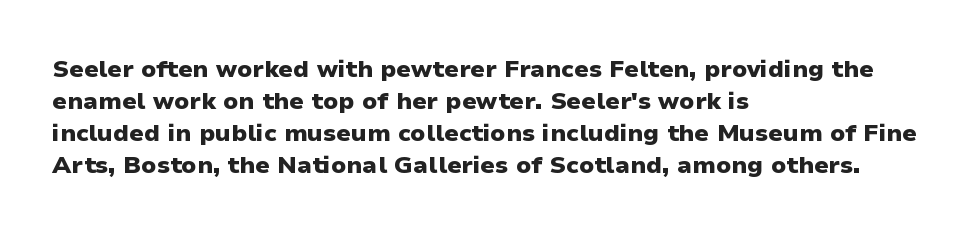
How are the letters spaced? Ordinarily, with no added tracking. Left-aligned paragraph, ragged on the right. The rows are spaced the way most documents space them. The glyphs are unaccompanied by any horizontal stroke below them. Weight check: bold — yes, fully. Ordinary non-slanted type is in use.
